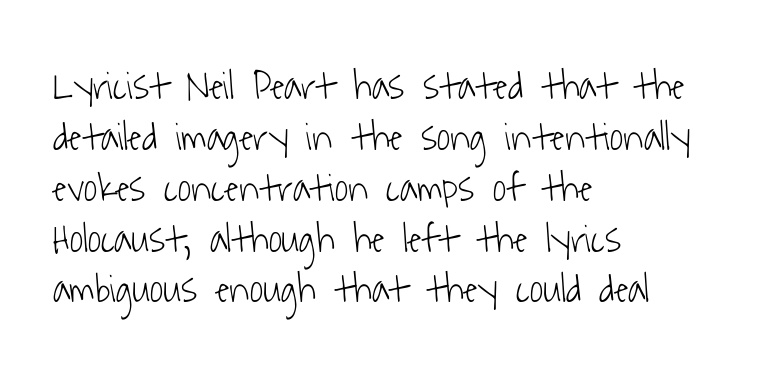
{"serif": "no", "bold": "no", "weight": "light", "width": "condensed", "stroke_contrast": "low", "x_height": "medium", "monospaced": "no", "underline": "no", "align": "left", "line_spacing_ratio": 1.24, "letter_spacing": "normal", "letter_spacing_em": 0.0, "glyph_px": 41}
